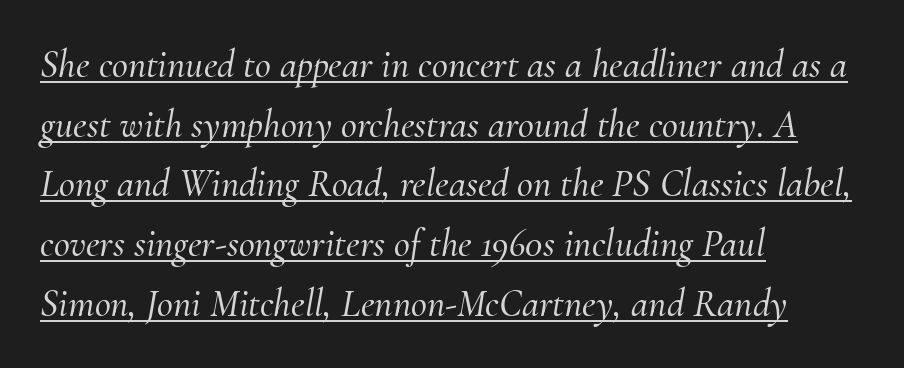
Q: Is the text italic (slanted)? A: Yes, it leans right by about 10 degrees.
Q: Is the typeface a serif or a sans-serif typeface? A: Serif.
Q: Is the text underlined? A: Yes.
Q: How is the paragraph aligned? A: Left-aligned.
Q: Is the spacing between letters normal or unusually wide? A: Normal.
Q: Is the spacing between lines tight, normal or loose? A: Normal.
Q: Width (condensed, normal, or wide)? A: Normal.
Q: Stroke contrast? A: Medium.
Q: x-height? A: Small.
Q: Monospaced? A: No.
